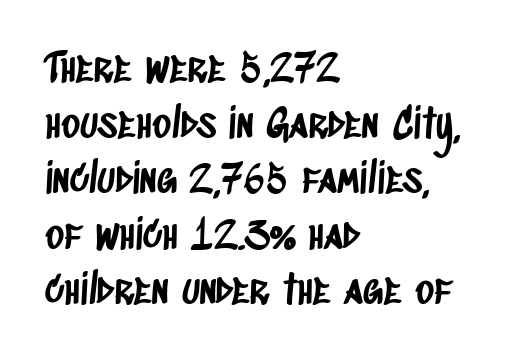
{"serif": "no", "width": "condensed", "stroke_contrast": "low", "x_height": "large", "monospaced": "no", "underline": "no", "align": "left", "line_spacing": "normal", "line_spacing_ratio": 1.39, "letter_spacing": "normal", "letter_spacing_em": 0.0, "glyph_px": 40}
